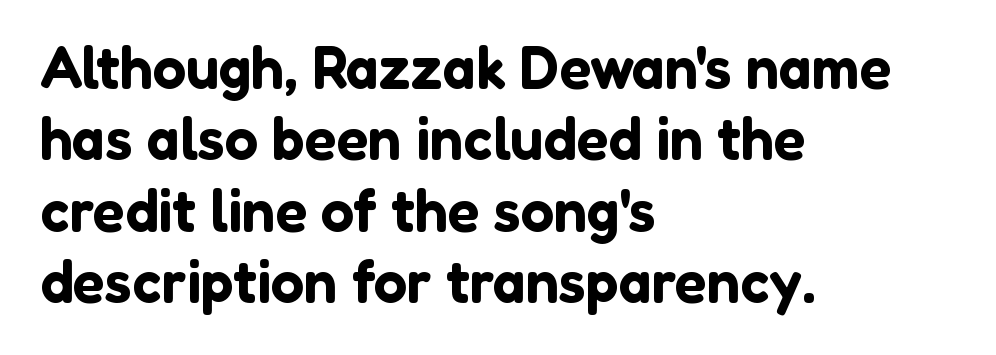
{"serif": "no", "italic": "no", "width": "normal", "stroke_contrast": "low", "x_height": "medium", "monospaced": "no", "underline": "no", "align": "left", "line_spacing_ratio": 1.21, "letter_spacing": "normal", "letter_spacing_em": 0.0, "glyph_px": 59}
